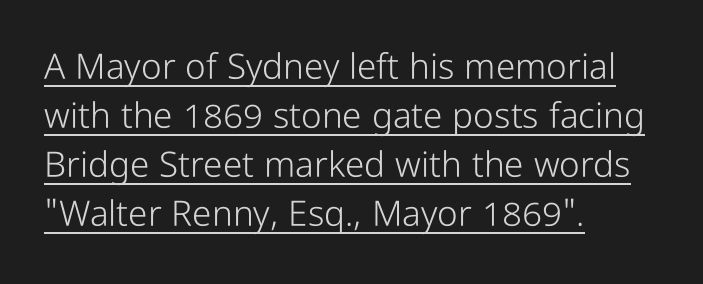
Q: Is the text bold? A: No.
Q: Is the text italic (slanted)? A: No, it is upright.
Q: Is the typeface a serif or a sans-serif typeface? A: Sans-serif.
Q: Is the text underlined? A: Yes.
Q: How is the paragraph aligned? A: Left-aligned.
Q: Is the spacing between letters normal or unusually wide? A: Normal.
Q: Is the spacing between lines tight, normal or loose? A: Normal.
Q: Width (condensed, normal, or wide)? A: Condensed.
Q: Stroke contrast? A: Low.
Q: x-height? A: Medium.
Q: Monospaced? A: No.
